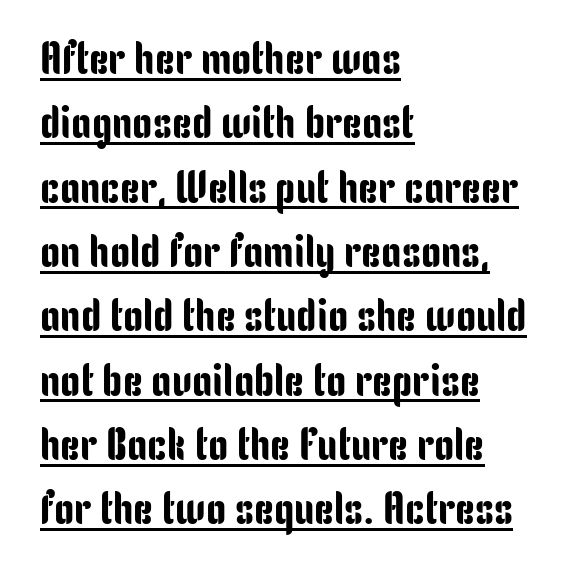
{"serif": "no", "italic": "no", "width": "condensed", "stroke_contrast": "low", "x_height": "medium", "monospaced": "no", "underline": "yes", "align": "left", "line_spacing": "normal", "line_spacing_ratio": 1.43, "letter_spacing": "normal", "letter_spacing_em": 0.0, "glyph_px": 45}
